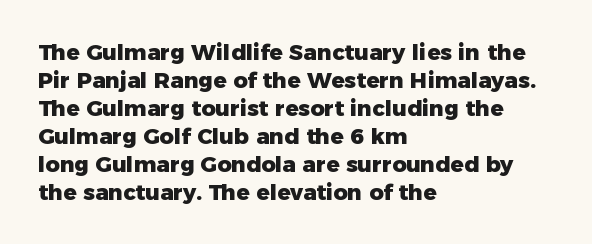
The axis of the letterforms is exactly vertical. Leftover space on each line is placed entirely after the last word. Each row of text sits above clean, open space. Students, note that the glyphs here touch the page at normal intervals.
